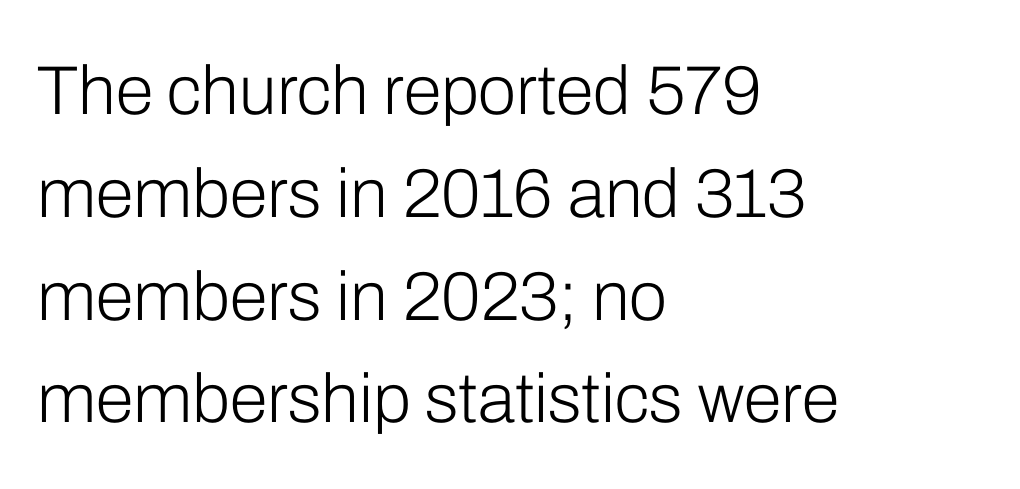
The image shows 69 px light sans-serif type, upright; set left-aligned, normal line spacing (1.49x), normal letter spacing, not underlined; low stroke contrast and a medium x-height.
